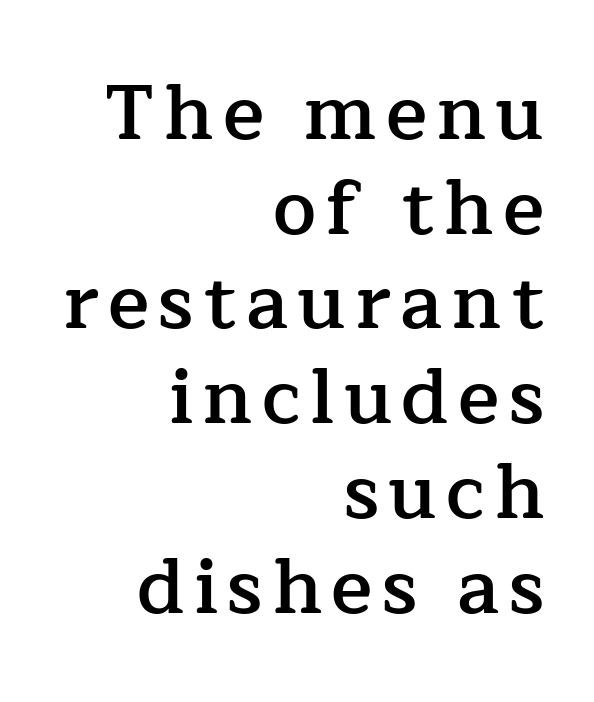
Q: Is the text bold? A: Semi-bold.
Q: Is the text italic (slanted)? A: No, it is upright.
Q: Is the typeface a serif or a sans-serif typeface? A: Serif.
Q: Is the text underlined? A: No.
Q: How is the paragraph aligned? A: Right-aligned.
Q: Width (condensed, normal, or wide)? A: Normal.
Q: Stroke contrast? A: Low.
Q: x-height? A: Medium.
Q: Monospaced? A: No.
